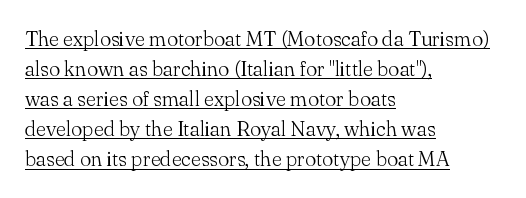
The image shows 21 px text type, upright; set left-aligned, normal line spacing (1.43x), normal letter spacing, underlined.
